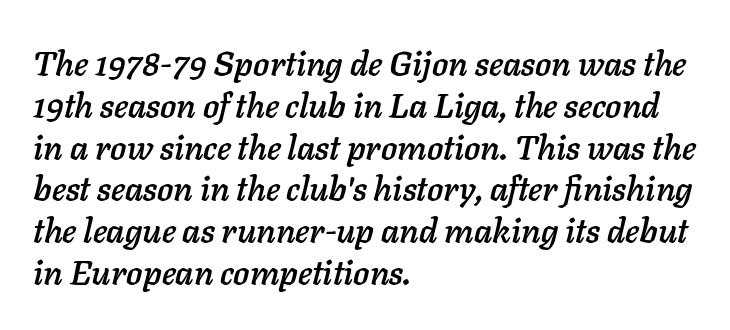
{"italic": "yes", "lean": "right", "slant_degrees": 11, "width": "normal", "stroke_contrast": "low", "x_height": "medium", "monospaced": "no", "underline": "no", "align": "left", "line_spacing_ratio": 1.23, "letter_spacing": "normal", "letter_spacing_em": 0.0, "glyph_px": 34}
